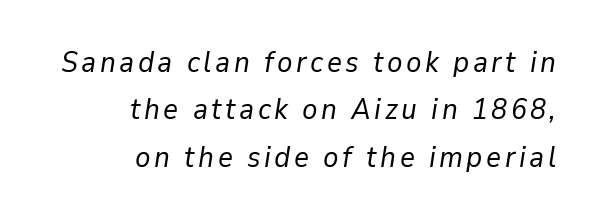
Q: Is the text bold? A: No.
Q: Is the text italic (slanted)? A: Yes, it leans right by about 9 degrees.
Q: Is the text underlined? A: No.
Q: How is the paragraph aligned? A: Right-aligned.
Q: Is the spacing between lines tight, normal or loose? A: Normal.
Q: Width (condensed, normal, or wide)? A: Normal.
Q: Stroke contrast? A: Low.
Q: x-height? A: Medium.
Q: Monospaced? A: No.
